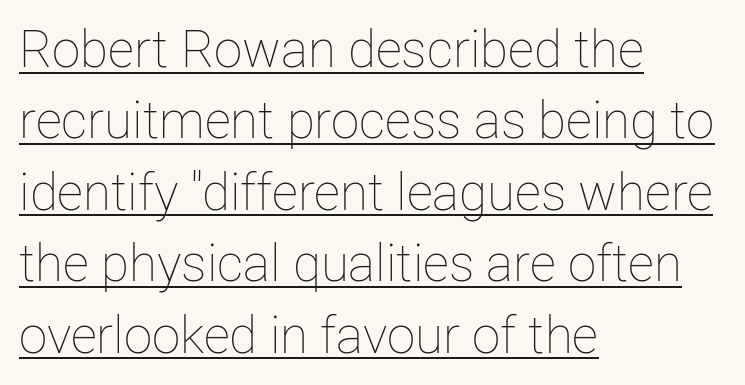
Q: Is the text bold? A: No.
Q: Is the text italic (slanted)? A: No, it is upright.
Q: Is the text underlined? A: Yes.
Q: How is the paragraph aligned? A: Left-aligned.
Q: Is the spacing between letters normal or unusually wide? A: Normal.
Q: Is the spacing between lines tight, normal or loose? A: Normal.
Q: Width (condensed, normal, or wide)? A: Normal.
Q: Stroke contrast? A: Low.
Q: x-height? A: Medium.
Q: Monospaced? A: No.
